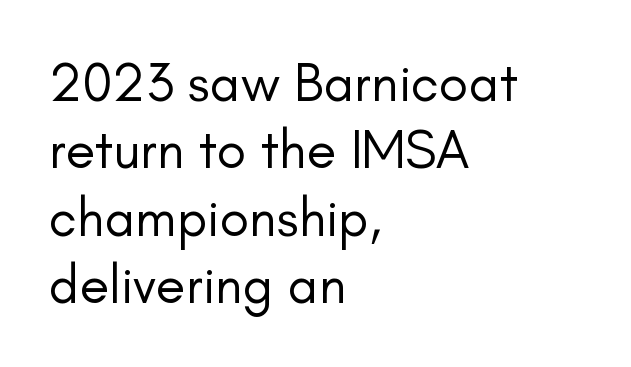
{"serif": "no", "italic": "no", "bold": "no", "weight": "regular", "width": "normal", "stroke_contrast": "low", "x_height": "small", "monospaced": "no", "underline": "no", "align": "left", "line_spacing": "normal", "line_spacing_ratio": 1.25, "letter_spacing": "normal", "letter_spacing_em": 0.0, "glyph_px": 54}
